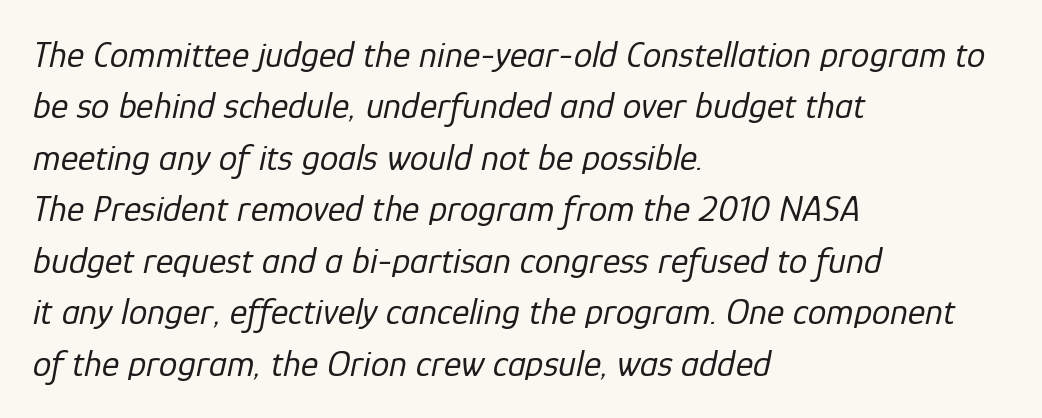
{"italic": "yes", "lean": "right", "slant_degrees": 12, "bold": "no", "weight": "regular", "width": "normal", "stroke_contrast": "low", "x_height": "medium", "monospaced": "no", "underline": "no", "align": "left", "line_spacing": "normal", "line_spacing_ratio": 1.39, "letter_spacing": "normal", "letter_spacing_em": 0.0, "glyph_px": 37}
